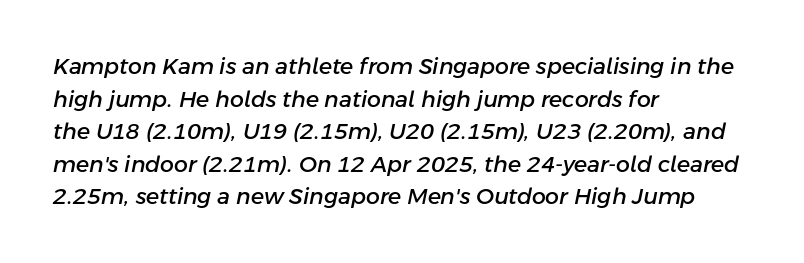
Q: Is the text italic (slanted)? A: Yes, it leans right by about 11 degrees.
Q: Is the text underlined? A: No.
Q: How is the paragraph aligned? A: Left-aligned.
Q: Is the spacing between letters normal or unusually wide? A: Normal.
Q: Is the spacing between lines tight, normal or loose? A: Normal.
